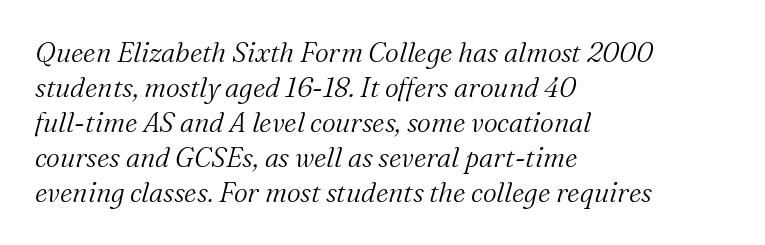
Q: Is the text bold? A: No.
Q: Is the text italic (slanted)? A: Yes, it leans right by about 16 degrees.
Q: Is the text underlined? A: No.
Q: How is the paragraph aligned? A: Left-aligned.
Q: Is the spacing between letters normal or unusually wide? A: Normal.
Q: Is the spacing between lines tight, normal or loose? A: Normal.
